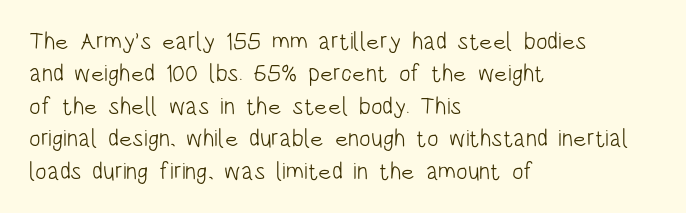
The typesetter chose a ragged-right arrangement here. In terms of letterspacing, this is plain default setting. Descenders hang freely into open space. A typesetter would call this leading conventional body-copy spacing. Stems and bowls with no extra thickness — not bold.
